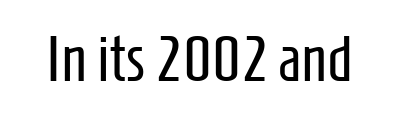
Q: Is the text bold? A: No.
Q: Is the text italic (slanted)? A: No, it is upright.
Q: Is the typeface a serif or a sans-serif typeface? A: Sans-serif.
Q: Is the text underlined? A: No.
Q: Is the spacing between letters normal or unusually wide? A: Normal.
Q: Width (condensed, normal, or wide)? A: Condensed.
Q: Stroke contrast? A: Low.
Q: x-height? A: Medium.
Q: Monospaced? A: No.
